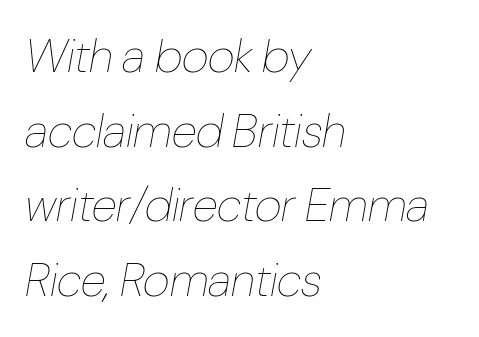
The image shows 47 px thin, condensed type, italic (leaning right); set left-aligned, normal line spacing (1.59x), normal letter spacing, not underlined; low stroke contrast and a medium x-height.
